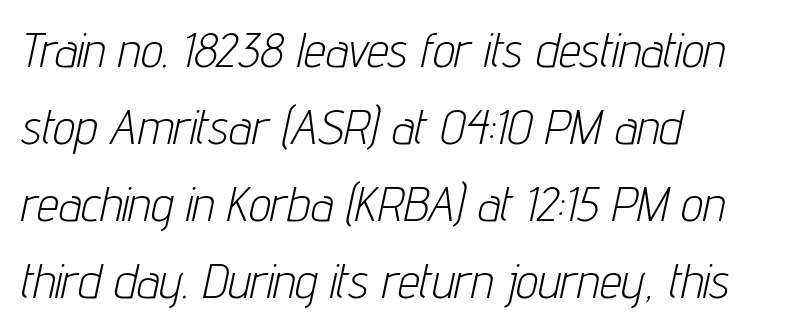
Q: Is the text bold? A: No.
Q: Is the text italic (slanted)? A: Yes, it leans right by about 12 degrees.
Q: Is the text underlined? A: No.
Q: How is the paragraph aligned? A: Left-aligned.
Q: Is the spacing between letters normal or unusually wide? A: Normal.
Q: Is the spacing between lines tight, normal or loose? A: Normal.
Q: Width (condensed, normal, or wide)? A: Condensed.
Q: Stroke contrast? A: Low.
Q: x-height? A: Medium.
Q: Monospaced? A: No.
